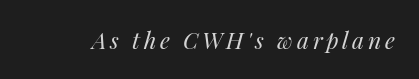
Nothing heavy about these letters — not bold at all. Posture: slanted. The words here are not underlined.
